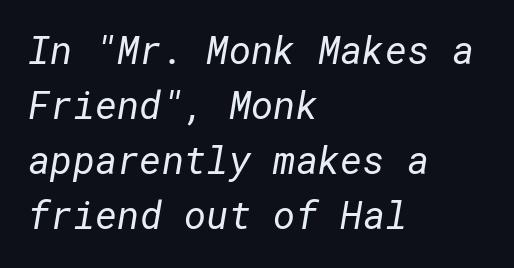
Q: Is the text bold? A: No.
Q: Is the typeface a serif or a sans-serif typeface? A: Sans-serif.
Q: Is the text underlined? A: No.
Q: How is the paragraph aligned? A: Left-aligned.
Q: Is the spacing between letters normal or unusually wide? A: Normal.
Q: Is the spacing between lines tight, normal or loose? A: Normal.
Q: Width (condensed, normal, or wide)? A: Normal.
Q: Stroke contrast? A: Low.
Q: x-height? A: Medium.
